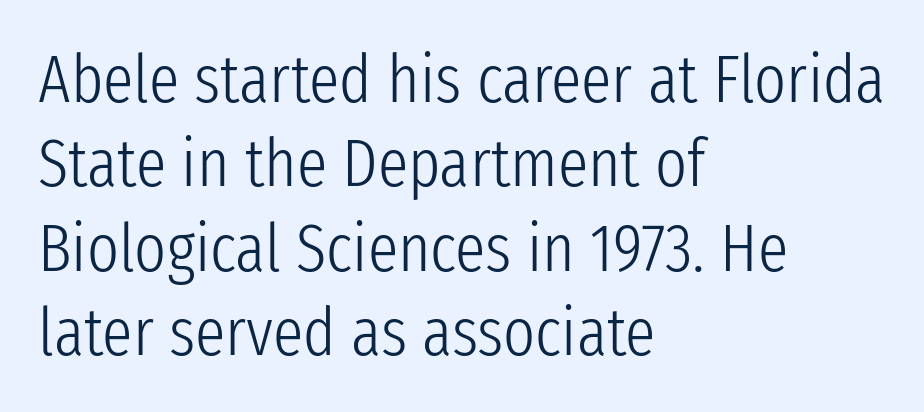
{"serif": "no", "italic": "no", "bold": "no", "weight": "light", "width": "condensed", "stroke_contrast": "low", "x_height": "medium", "monospaced": "no", "underline": "no", "align": "left", "line_spacing_ratio": 1.24, "letter_spacing": "normal", "letter_spacing_em": 0.0, "glyph_px": 68}
